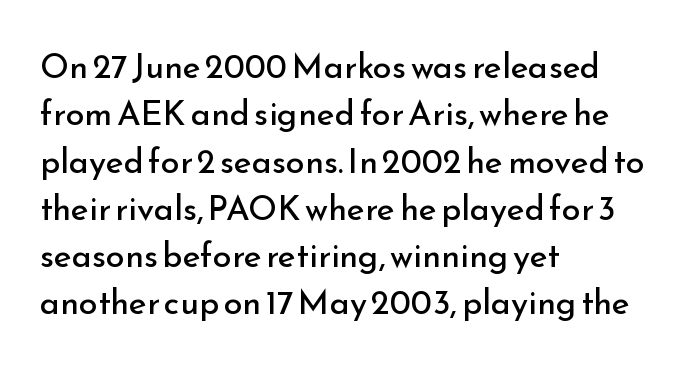
Q: Is the text bold? A: No.
Q: Is the text italic (slanted)? A: No, it is upright.
Q: Is the typeface a serif or a sans-serif typeface? A: Sans-serif.
Q: Is the text underlined? A: No.
Q: How is the paragraph aligned? A: Left-aligned.
Q: Is the spacing between letters normal or unusually wide? A: Normal.
Q: Is the spacing between lines tight, normal or loose? A: Normal.
Q: Width (condensed, normal, or wide)? A: Normal.
Q: Stroke contrast? A: Low.
Q: x-height? A: Small.
Q: Monospaced? A: No.
